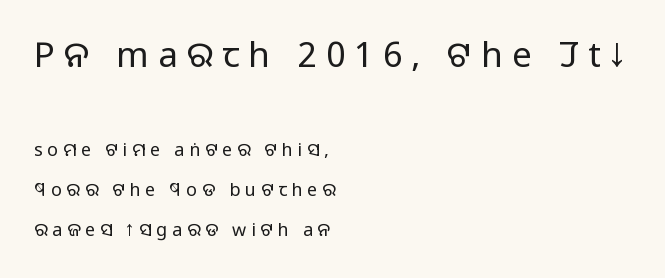
Q: Is the text bold? A: No.
Q: Is the text italic (slanted)? A: No, it is upright.
Q: Is the typeface a serif or a sans-serif typeface? A: Sans-serif.
Q: Is the text underlined? A: No.
Q: How is the paragraph aligned? A: Left-aligned.
Q: Is the spacing between letters normal or unusually wide? A: Unusually wide.
Q: Is the spacing between lines tight, normal or loose? A: Loose.
Q: Which block of text is set in a larger size, the first (top) or the second (bottom)? A: The first (top) one.
Q: Width (condensed, normal, or wide)? A: Normal.
Q: Stroke contrast? A: Low.
Q: x-height? A: Large.
Q: Monospaced? A: No.
